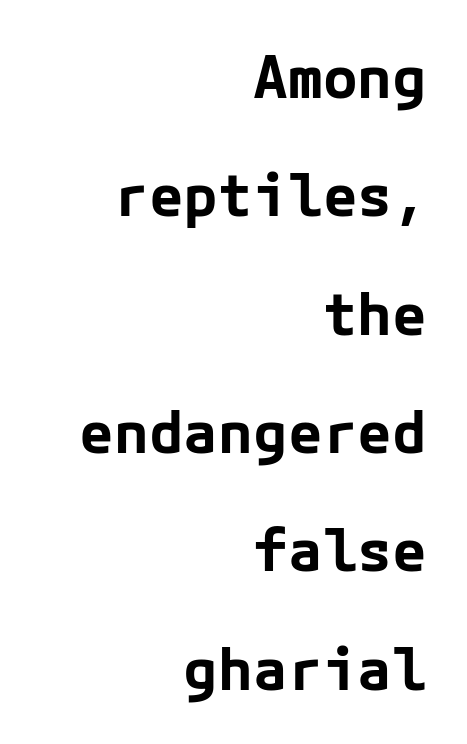
The designer dialed line spacing up above the default. Caption: multi-line text, flush right, ragged left. The characters look thick and weighty, a clear bold. In terms of posture, this sample is upright. Type style note: lacks serifs. The words here are not underlined.
